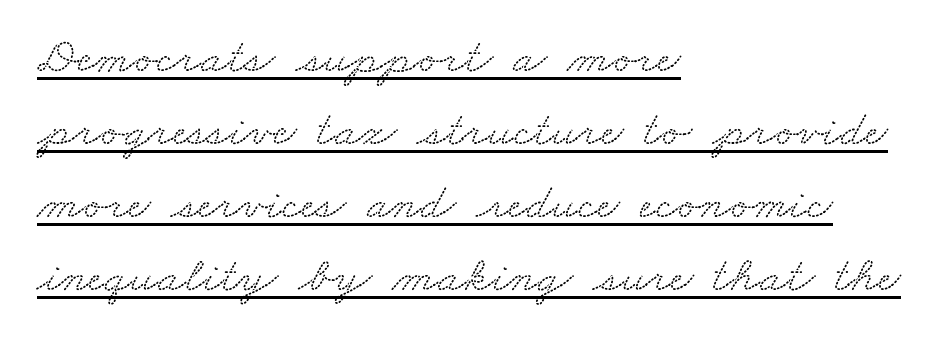
This rendering uses left alignment, leaving the right contour irregular. The letters sit at their default tracking, neither squeezed nor spread. Varying glyph widths throughout — classic text-font behaviour. Notice how a bar underscores the lettering throughout.
